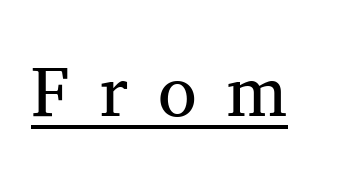
Q: Is the text bold? A: No.
Q: Is the text italic (slanted)? A: No, it is upright.
Q: Is the typeface a serif or a sans-serif typeface? A: Serif.
Q: Is the text underlined? A: Yes.
Q: Is the spacing between letters normal or unusually wide? A: Unusually wide.
Q: Width (condensed, normal, or wide)? A: Normal.
Q: Stroke contrast? A: Medium.
Q: x-height? A: Medium.
Q: Monospaced? A: No.
